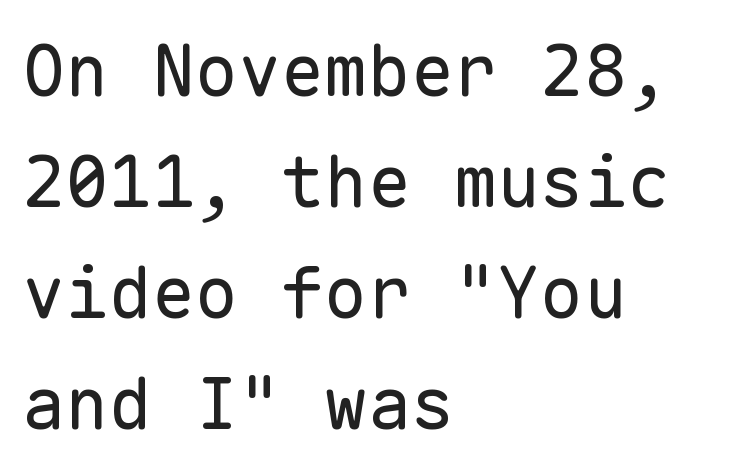
Q: Is the text bold? A: No.
Q: Is the text italic (slanted)? A: No, it is upright.
Q: Is the typeface a serif or a sans-serif typeface? A: Sans-serif.
Q: Is the text underlined? A: No.
Q: How is the paragraph aligned? A: Left-aligned.
Q: Is the spacing between letters normal or unusually wide? A: Normal.
Q: Is the spacing between lines tight, normal or loose? A: Normal.
Q: Width (condensed, normal, or wide)? A: Normal.
Q: Stroke contrast? A: Low.
Q: x-height? A: Medium.
Q: Monospaced? A: Yes.
